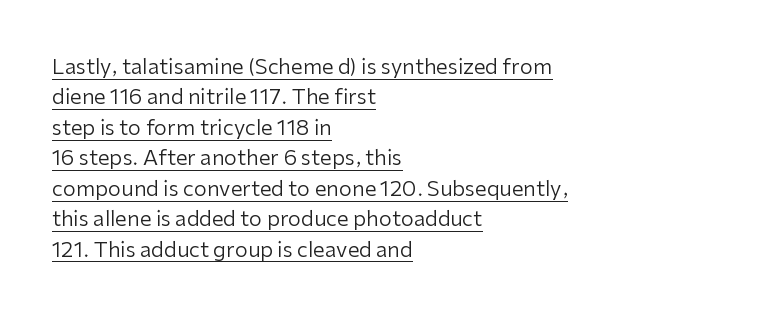
The image shows 21 px text type, upright; set left-aligned, normal line spacing (1.45x), normal letter spacing, underlined.
